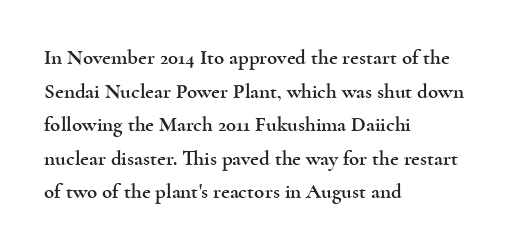
Q: Is the text italic (slanted)? A: No, it is upright.
Q: Is the text underlined? A: No.
Q: How is the paragraph aligned? A: Left-aligned.
Q: Is the spacing between letters normal or unusually wide? A: Normal.
Q: Is the spacing between lines tight, normal or loose? A: Normal.
